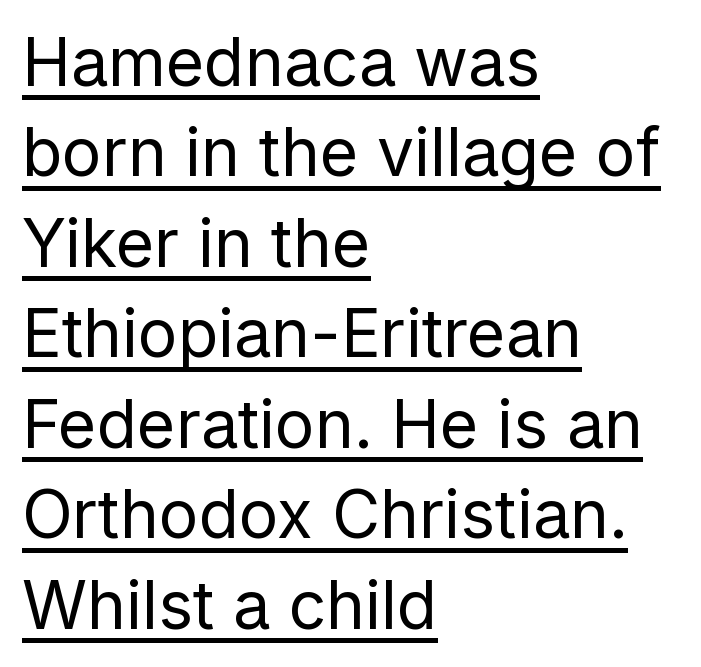
The image shows 66 px regular-weight sans-serif type, upright; set left-aligned, normal line spacing (1.37x), normal letter spacing, underlined; low stroke contrast and a medium x-height.
